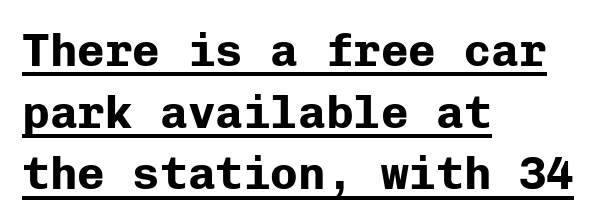
{"serif": "no", "italic": "no", "bold": "yes", "weight": "bold", "width": "normal", "stroke_contrast": "low", "x_height": "medium", "monospaced": "yes", "underline": "yes", "align": "left", "line_spacing": "normal", "line_spacing_ratio": 1.34, "letter_spacing": "normal", "letter_spacing_em": 0.0, "glyph_px": 46}
